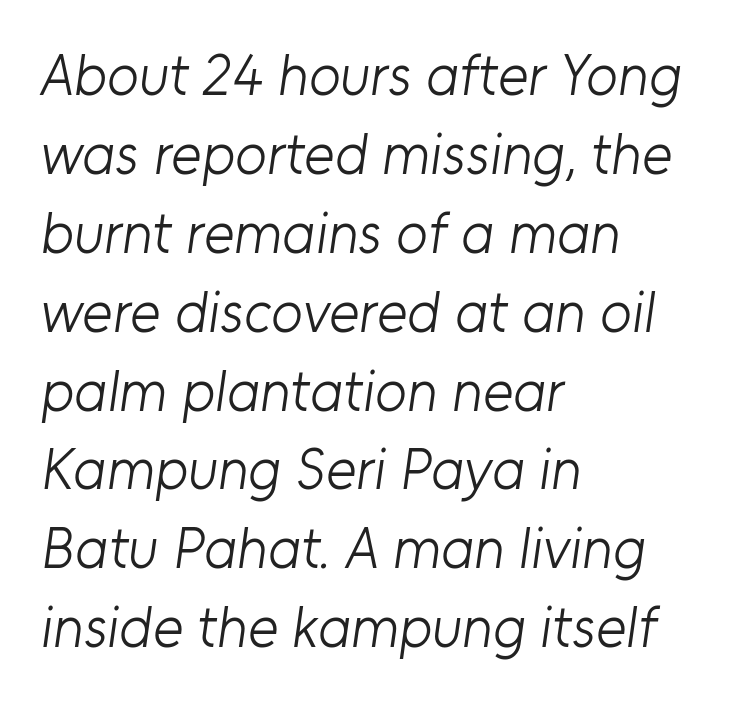
The image shows 58 px light sans-serif type; set left-aligned, normal line spacing (1.36x), normal letter spacing, not underlined; low stroke contrast and a medium x-height.
